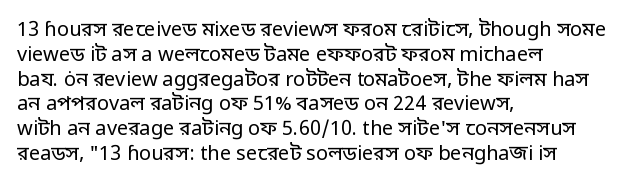
Each stroke keeps to a modest, everyday thickness or less. The type is set solid horizontally, with unmodified tracking. Italic: no, the glyphs are upright roman. In CSS terms this would be text-align: left.
